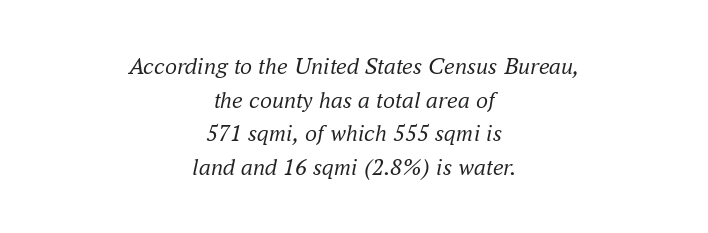
The image shows 24 px text type, italic (leaning right); set centered, normal line spacing (1.4x), normal letter spacing, not underlined.
